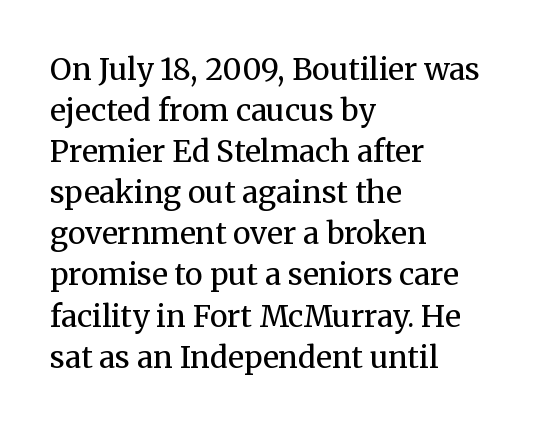
{"serif": "yes", "italic": "no", "bold": "no", "weight": "regular", "width": "normal", "stroke_contrast": "medium", "x_height": "medium", "monospaced": "no", "underline": "no", "align": "left", "line_spacing": "normal", "line_spacing_ratio": 1.37, "letter_spacing": "normal", "letter_spacing_em": 0.0, "glyph_px": 30}
